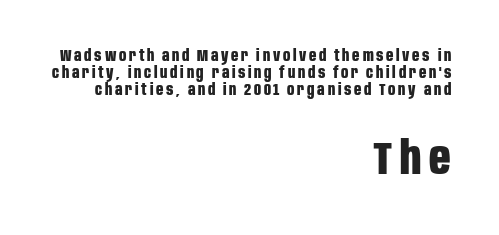
Q: Is the text bold? A: Yes.
Q: Is the text italic (slanted)? A: No, it is upright.
Q: Is the typeface a serif or a sans-serif typeface? A: Sans-serif.
Q: Is the text underlined? A: No.
Q: How is the paragraph aligned? A: Right-aligned.
Q: Is the spacing between lines tight, normal or loose? A: Tight.
Q: Which block of text is set in a larger size, the first (top) or the second (bottom)? A: The second (bottom) one.
Q: Width (condensed, normal, or wide)? A: Condensed.
Q: Stroke contrast? A: Low.
Q: x-height? A: Large.
Q: Monospaced? A: No.
